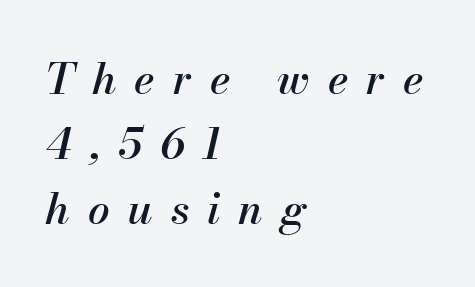
Q: Is the text italic (slanted)? A: Yes, it leans right by about 13 degrees.
Q: Is the text underlined? A: No.
Q: How is the paragraph aligned? A: Left-aligned.
Q: Is the spacing between letters normal or unusually wide? A: Unusually wide.
Q: Is the spacing between lines tight, normal or loose? A: Normal.
Q: Width (condensed, normal, or wide)? A: Normal.
Q: Stroke contrast? A: Medium.
Q: x-height? A: Small.
Q: Monospaced? A: No.
